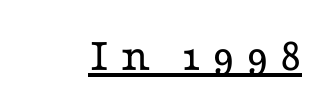
Q: Is the text bold? A: No.
Q: Is the text italic (slanted)? A: No, it is upright.
Q: Is the typeface a serif or a sans-serif typeface? A: Serif.
Q: Is the text underlined? A: Yes.
Q: Is the spacing between letters normal or unusually wide? A: Unusually wide.
Q: Width (condensed, normal, or wide)? A: Wide.
Q: Stroke contrast? A: Low.
Q: x-height? A: Medium.
Q: Monospaced? A: No.
